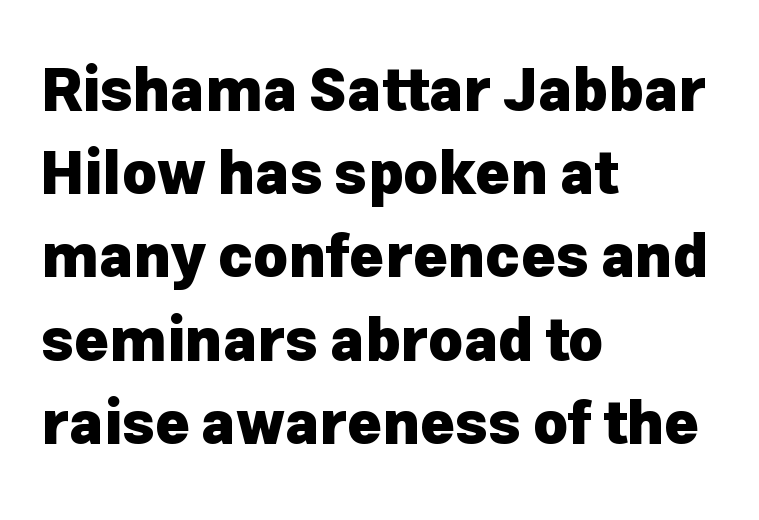
The image shows 59 px heavy sans-serif type, upright; set left-aligned, normal line spacing (1.41x), normal letter spacing, not underlined; low stroke contrast and a medium x-height.
